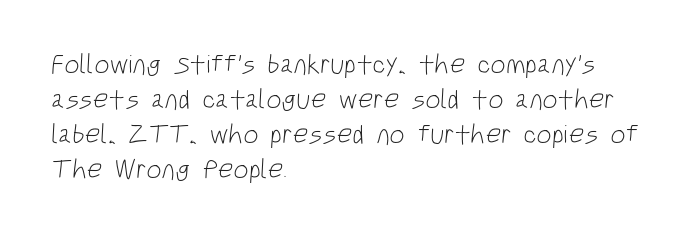
The image shows 27 px text type; set left-aligned, normal line spacing (1.3x), normal letter spacing, not underlined.
